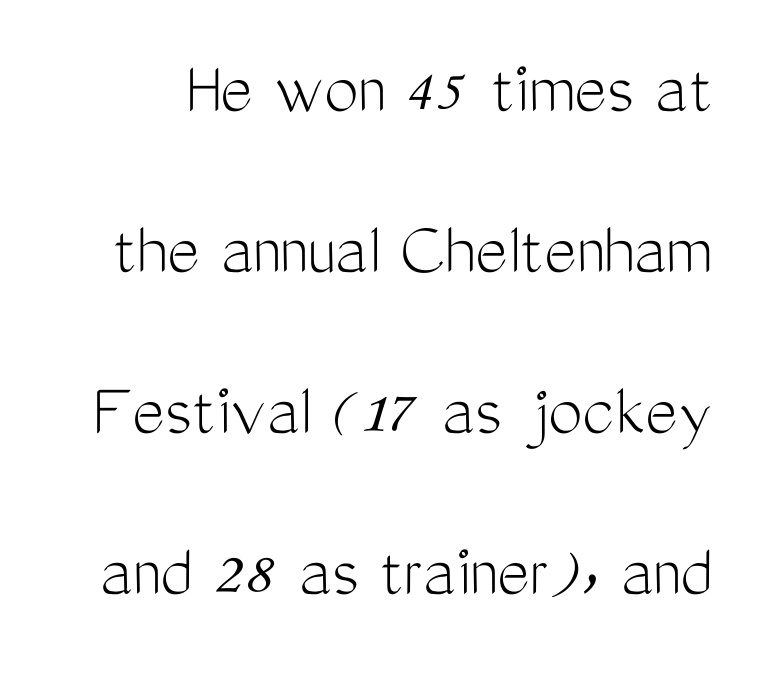
Q: Is the text bold? A: No.
Q: Is the text italic (slanted)? A: No, it is upright.
Q: Is the typeface a serif or a sans-serif typeface? A: Sans-serif.
Q: Is the text underlined? A: No.
Q: Is the spacing between letters normal or unusually wide? A: Normal.
Q: Is the spacing between lines tight, normal or loose? A: Loose.
Q: Width (condensed, normal, or wide)? A: Condensed.
Q: Stroke contrast? A: Medium.
Q: x-height? A: Medium.
Q: Monospaced? A: No.
